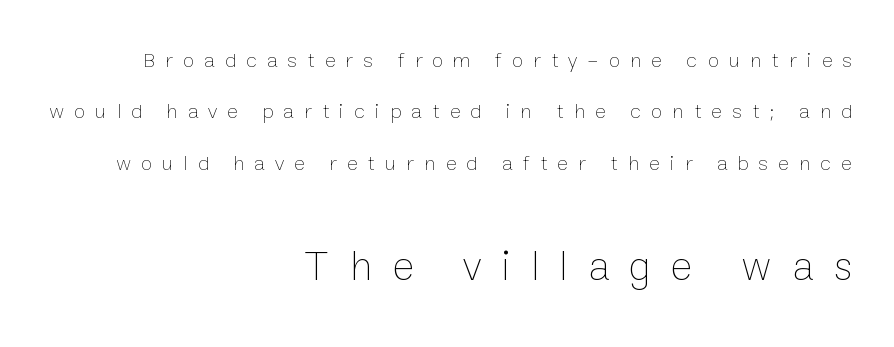
Ordinary non-slanted type is in use. The text block is weighted toward the right margin, trailing off unevenly leftward. Note the varied advance widths — an 'i' is clearly narrower than an 'm'. Summary of weight: not heavy and not bold. A clean baseline with only descenders dipping below it.
